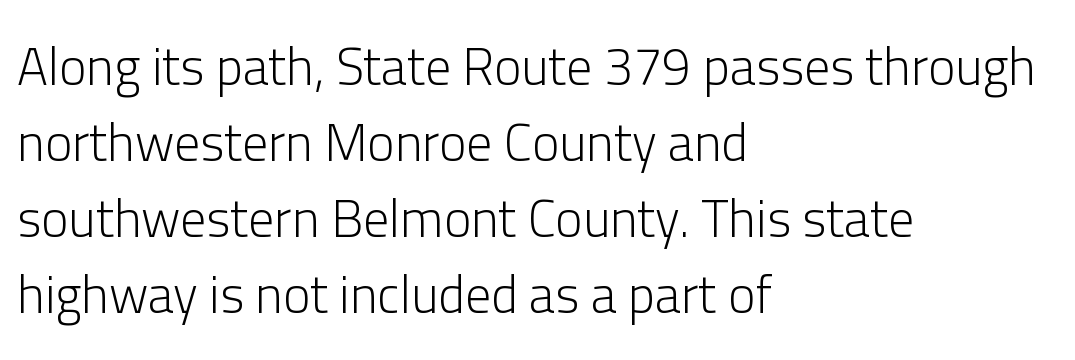
Q: Is the text bold? A: No.
Q: Is the text italic (slanted)? A: No, it is upright.
Q: Is the typeface a serif or a sans-serif typeface? A: Sans-serif.
Q: Is the text underlined? A: No.
Q: How is the paragraph aligned? A: Left-aligned.
Q: Is the spacing between letters normal or unusually wide? A: Normal.
Q: Is the spacing between lines tight, normal or loose? A: Normal.
Q: Width (condensed, normal, or wide)? A: Normal.
Q: Stroke contrast? A: Low.
Q: x-height? A: Medium.
Q: Monospaced? A: No.
